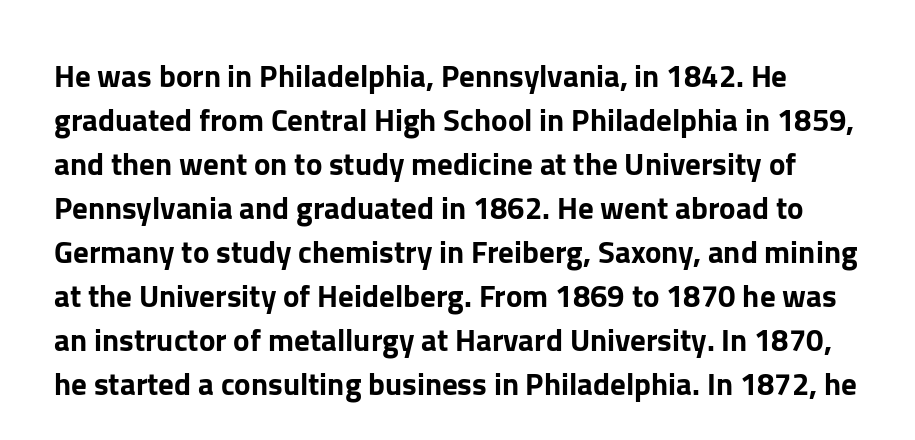
Looks like regular typesetting: each glyph gets only the width it needs. Reading down the column, the eye jumps a familiar distance to each next line. Quick note: not italic, upright. Nothing sits at the stroke ends, so this counts as sans-serif. The string is rendered with underlining switched off. Each word holds together tightly as a unit, with standard inter-letter gaps.
